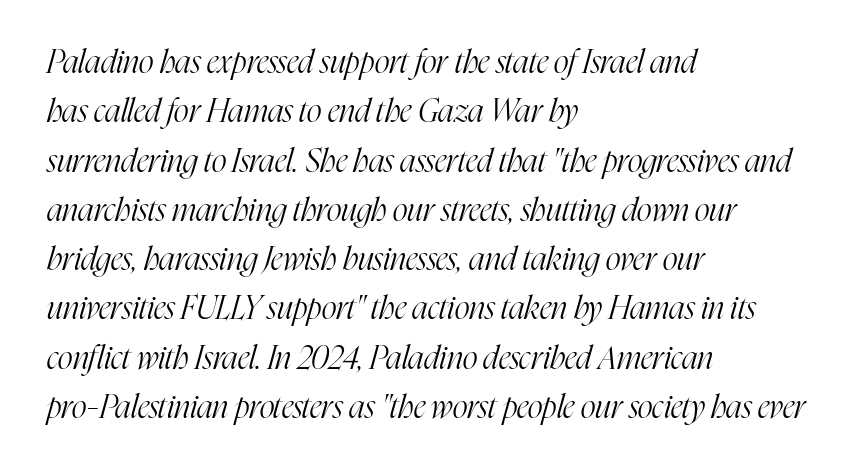
{"serif": "yes", "italic": "yes", "lean": "right", "slant_degrees": 16, "bold": "no", "weight": "light", "width": "condensed", "stroke_contrast": "high", "x_height": "medium", "monospaced": "no", "underline": "no", "align": "left", "line_spacing": "normal", "line_spacing_ratio": 1.54, "letter_spacing": "normal", "letter_spacing_em": 0.0, "glyph_px": 32}
